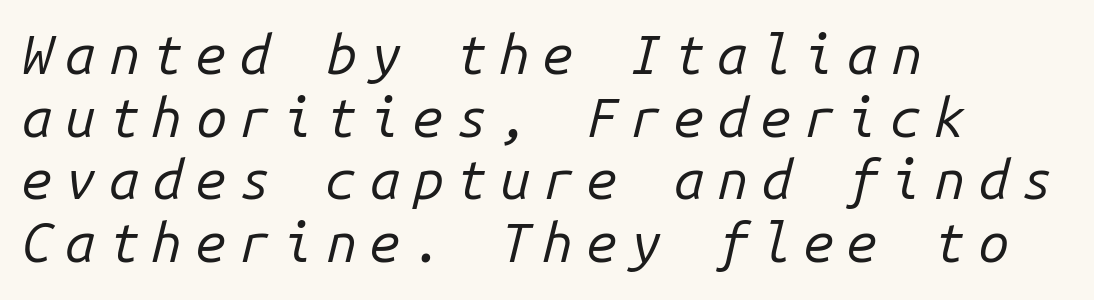
There is plenty of visible air inserted between adjacent glyphs. Compared with a centered layout, this one pins lines to the left instead. In terms of posture, this sample is oblique. No extra ink here — the face is not bold. A typesetter would call this leading minimal, almost set solid. Has an underline been added? It has not.
